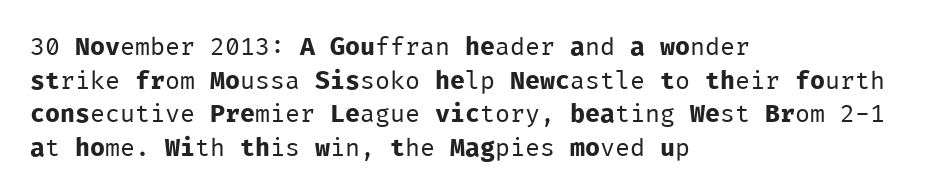
{"italic": "no", "bold": "no", "underline": "no", "align": "left", "line_spacing": "normal", "line_spacing_ratio": 1.35, "letter_spacing": "normal", "letter_spacing_em": 0.0, "glyph_px": 25}
